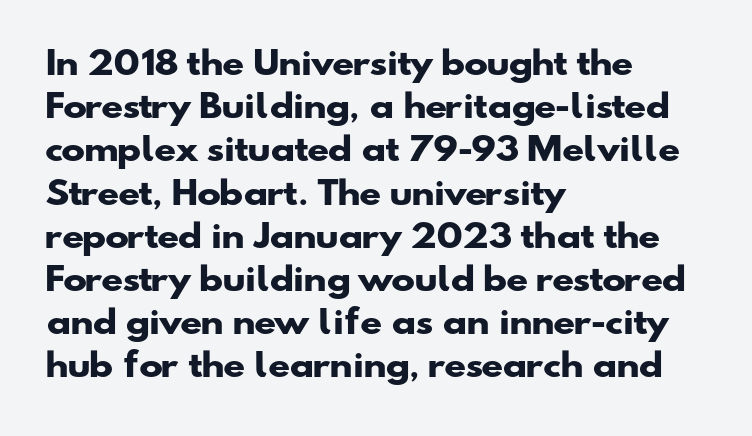
{"serif": "no", "bold": "yes", "weight": "heavy", "width": "wide", "stroke_contrast": "low", "x_height": "small", "monospaced": "no", "underline": "no", "align": "left", "line_spacing": "normal", "line_spacing_ratio": 1.35, "letter_spacing": "normal", "letter_spacing_em": 0.0, "glyph_px": 32}
